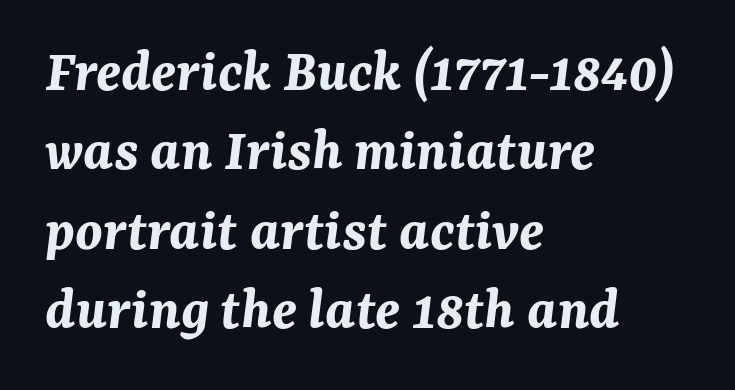
{"italic": "yes", "lean": "right", "slant_degrees": 7, "bold": "yes", "weight": "bold", "width": "normal", "stroke_contrast": "medium", "x_height": "medium", "monospaced": "no", "underline": "no", "align": "left", "line_spacing": "normal", "line_spacing_ratio": 1.3, "letter_spacing": "normal", "letter_spacing_em": 0.0, "glyph_px": 61}
